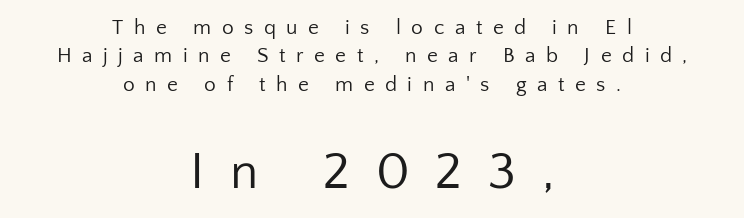
{"serif": "no", "italic": "no", "bold": "no", "weight": "regular", "width": "normal", "stroke_contrast": "low", "x_height": "medium", "monospaced": "no", "underline": "no", "align": "center", "line_spacing": "normal", "line_spacing_ratio": 1.35, "letter_spacing": "wide", "letter_spacing_em": 0.5, "larger_block": "second", "size_ratio": 2.48, "glyph_px": 52}
